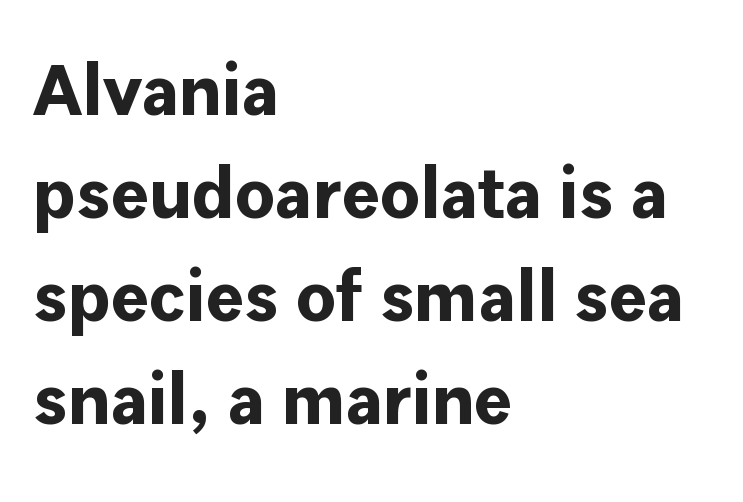
The type family on display is of the sans-serif kind. Think of a printed novel: that variable character pitch is what you see here. The gaps between neighbouring characters are ordinary and unremarkable. Style check: upright. Honestly, the row spacing looks completely unremarkable. Set as a true bold cut, around the 700 mark.
